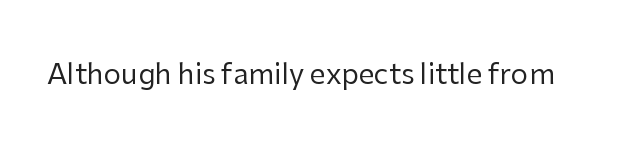
The image shows 28 px regular-weight sans-serif type, upright; set normal letter spacing, not underlined; low stroke contrast and a medium x-height.
